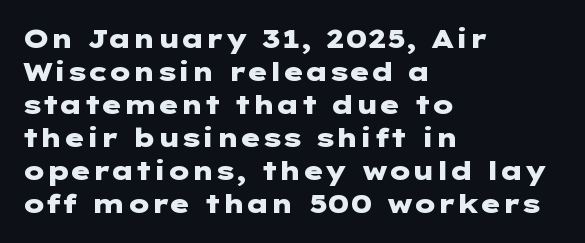
{"italic": "no", "bold": "yes", "underline": "no", "align": "left", "line_spacing": "normal", "line_spacing_ratio": 1.27, "letter_spacing": "normal", "letter_spacing_em": 0.0, "glyph_px": 26}
